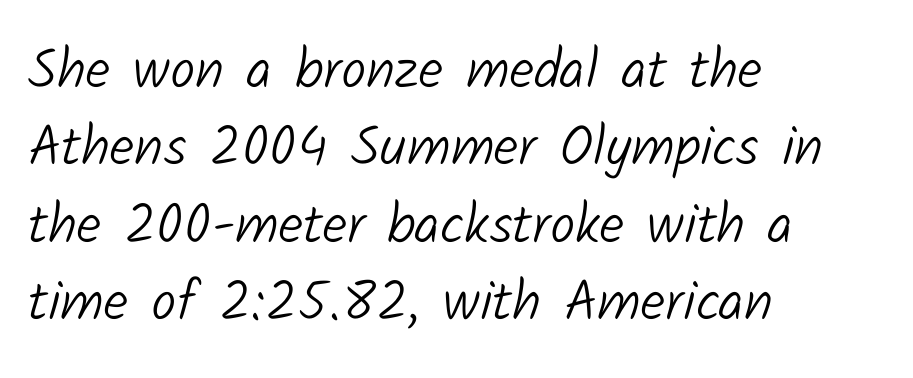
The image shows 56 px light sans-serif type; set left-aligned, normal line spacing (1.38x), normal letter spacing, not underlined; low stroke contrast and a medium x-height.
